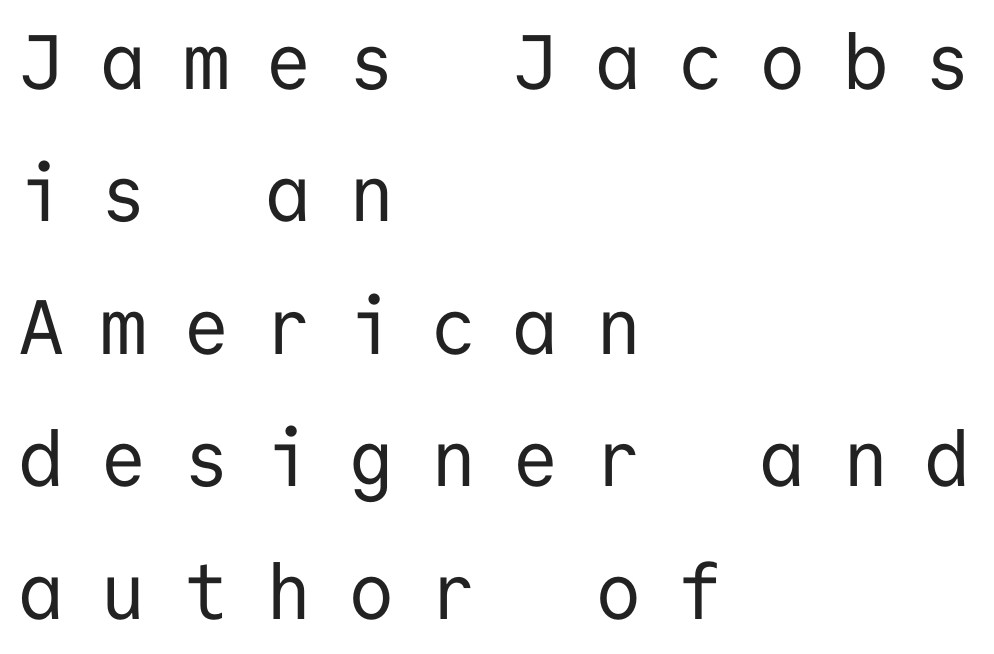
Q: Is the text bold? A: No.
Q: Is the text italic (slanted)? A: No, it is upright.
Q: Is the typeface a serif or a sans-serif typeface? A: Sans-serif.
Q: Is the text underlined? A: No.
Q: How is the paragraph aligned? A: Left-aligned.
Q: Is the spacing between letters normal or unusually wide? A: Unusually wide.
Q: Width (condensed, normal, or wide)? A: Normal.
Q: Stroke contrast? A: Low.
Q: x-height? A: Medium.
Q: Monospaced? A: Yes.
